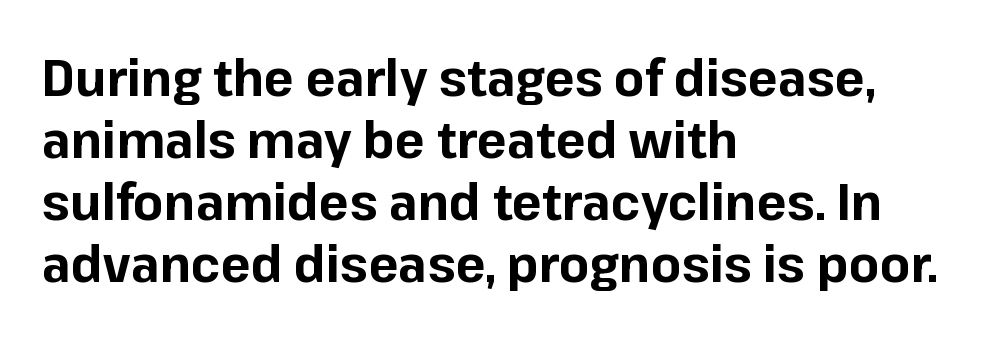
{"serif": "no", "italic": "no", "bold": "yes", "weight": "bold", "width": "normal", "stroke_contrast": "low", "x_height": "medium", "monospaced": "no", "underline": "no", "align": "left", "line_spacing_ratio": 1.24, "letter_spacing": "normal", "letter_spacing_em": 0.0, "glyph_px": 50}
